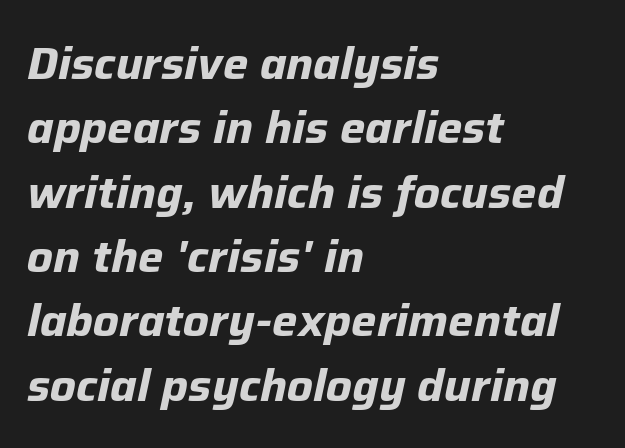
Q: Is the text bold? A: Yes.
Q: Is the text italic (slanted)? A: Yes, it leans right by about 12 degrees.
Q: Is the text underlined? A: No.
Q: How is the paragraph aligned? A: Left-aligned.
Q: Is the spacing between letters normal or unusually wide? A: Normal.
Q: Is the spacing between lines tight, normal or loose? A: Normal.
Q: Width (condensed, normal, or wide)? A: Normal.
Q: Stroke contrast? A: Low.
Q: x-height? A: Medium.
Q: Monospaced? A: No.
